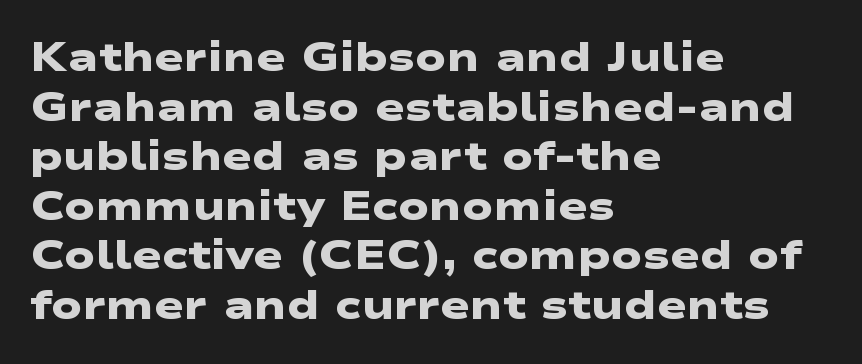
{"serif": "no", "bold": "yes", "weight": "heavy", "width": "wide", "stroke_contrast": "low", "x_height": "medium", "monospaced": "no", "underline": "no", "align": "left", "line_spacing_ratio": 1.24, "letter_spacing": "normal", "letter_spacing_em": 0.0, "glyph_px": 40}
